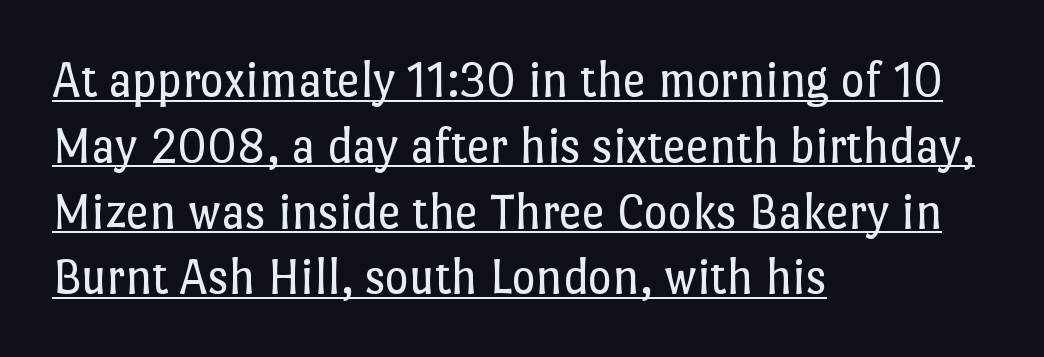
Students, observe: this is what conventionally led text looks like. The face used here appears with an underline applied. The paragraph has a hard left edge and a soft right edge. The rendering uses natural spacing where letterforms have individual widths.
